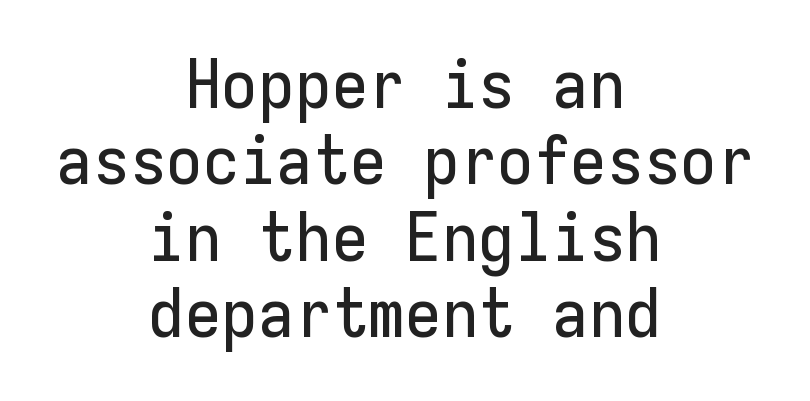
The image shows 67 px sans-serif type, upright, monospaced; set centered, tight line spacing (1.14x), normal letter spacing, not underlined; low stroke contrast and a medium x-height.
